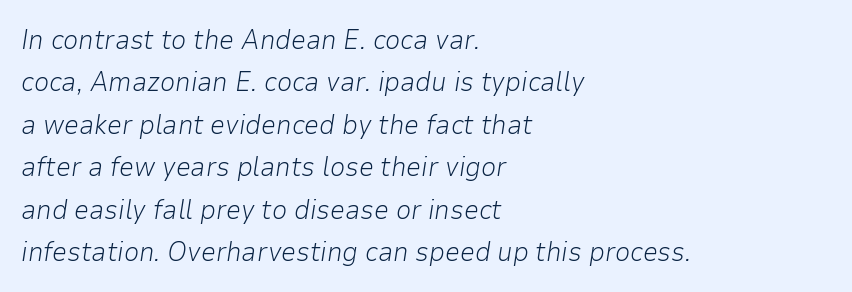
{"italic": "yes", "lean": "right", "slant_degrees": 9, "bold": "no", "underline": "no", "align": "left", "line_spacing": "normal", "line_spacing_ratio": 1.57, "letter_spacing": "normal", "letter_spacing_em": 0.0, "glyph_px": 27}
